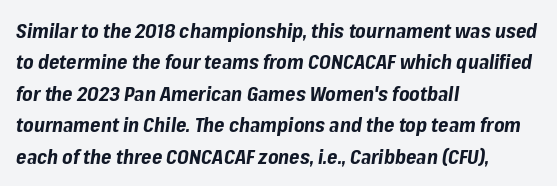
The image shows 20 px bold type, italic (leaning right); set left-aligned, normal line spacing (1.57x), normal letter spacing, not underlined.
